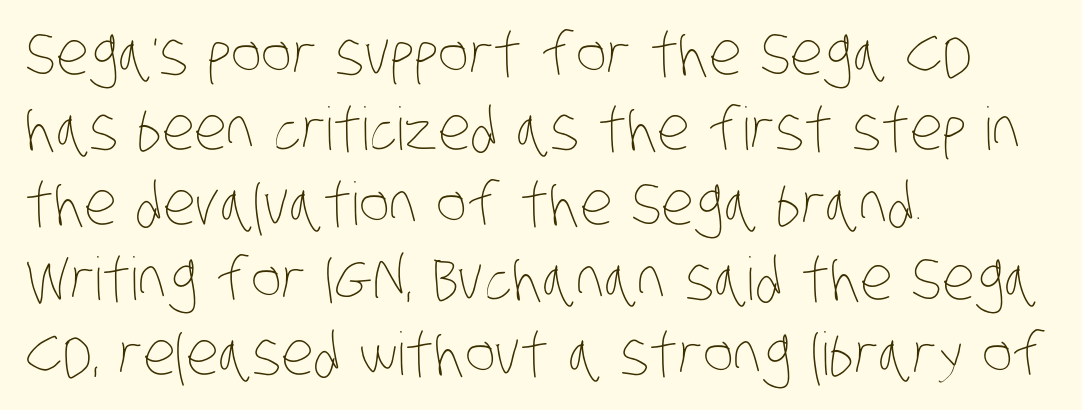
Q: Is the text bold? A: No.
Q: Is the text underlined? A: No.
Q: How is the paragraph aligned? A: Left-aligned.
Q: Is the spacing between letters normal or unusually wide? A: Normal.
Q: Is the spacing between lines tight, normal or loose? A: Normal.
Q: Width (condensed, normal, or wide)? A: Condensed.
Q: Stroke contrast? A: Low.
Q: x-height? A: Large.
Q: Monospaced? A: No.
